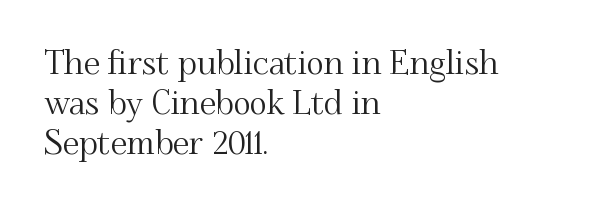
Look at the tracking — it's just the regular setting, nothing added. These lines stack with their left ends in a neat column. The foot of each line stays bare and open. Proportional: the letters do not fall into vertical columns.
